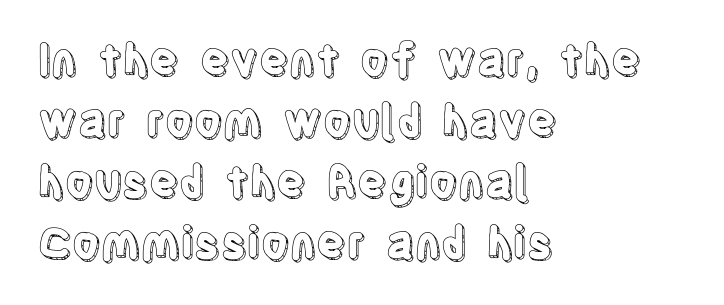
The line texture is even and compact thanks to regular tracking. The strip under each line holds only bare page. Here the designer chose a conventional face with non-uniform glyph widths. In terms of posture, this sample is upright. Line spacing here is normal. The setting favours the left margin, as ordinary paragraphs usually do.
